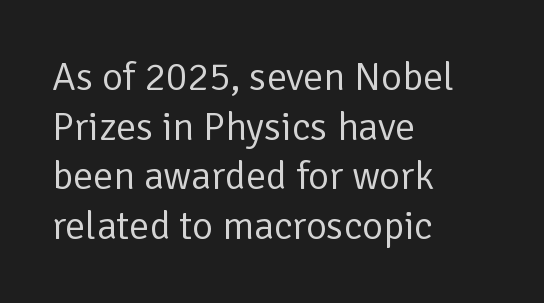
{"serif": "no", "italic": "no", "bold": "no", "weight": "regular", "width": "normal", "stroke_contrast": "low", "x_height": "medium", "monospaced": "no", "underline": "no", "align": "left", "line_spacing_ratio": 1.24, "letter_spacing": "normal", "letter_spacing_em": 0.0, "glyph_px": 40}
